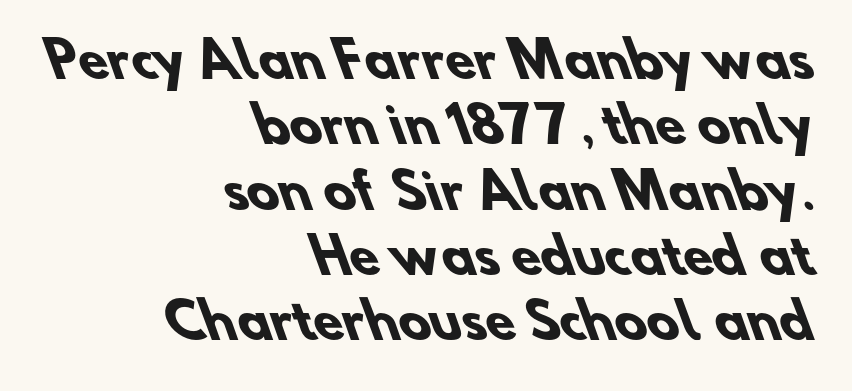
{"serif": "no", "bold": "yes", "weight": "heavy", "width": "normal", "stroke_contrast": "low", "x_height": "small", "monospaced": "no", "underline": "no", "align": "right", "line_spacing": "normal", "line_spacing_ratio": 1.36, "letter_spacing": "normal", "letter_spacing_em": 0.0, "glyph_px": 48}
